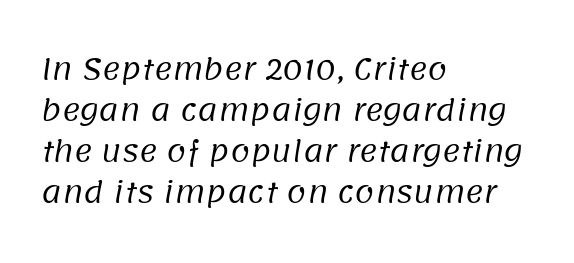
The image shows 28 px regular-weight sans-serif type; set left-aligned, normal line spacing (1.47x), normal letter spacing, not underlined; low stroke contrast and a large x-height.
